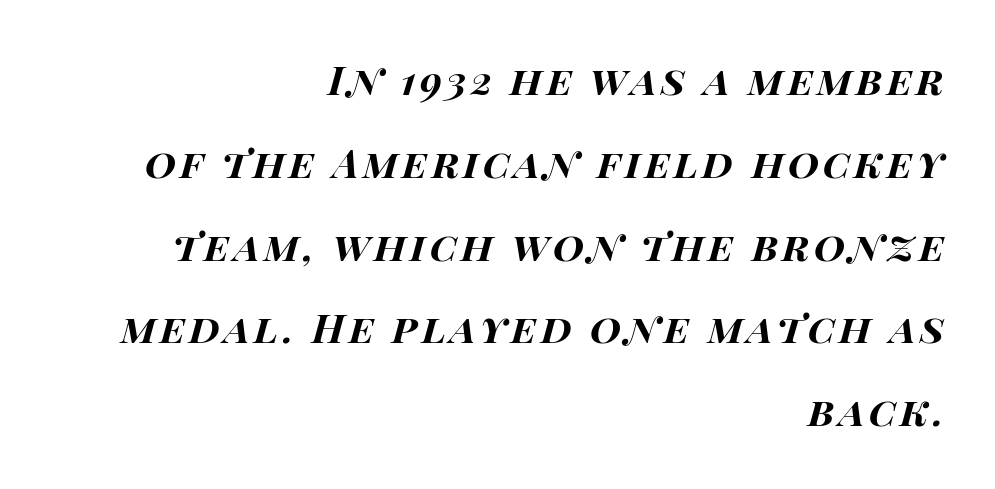
{"italic": "yes", "lean": "right", "slant_degrees": 15, "bold": "yes", "weight": "bold", "width": "wide", "stroke_contrast": "high", "x_height": "large", "monospaced": "no", "underline": "no", "align": "right", "line_spacing": "loose", "line_spacing_ratio": 2.07, "glyph_px": 40}
